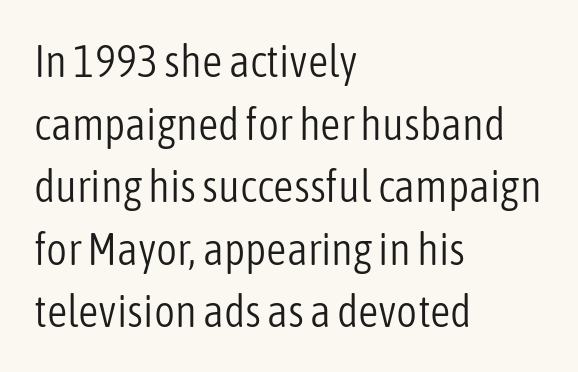
Q: Is the text bold? A: No.
Q: Is the text italic (slanted)? A: No, it is upright.
Q: Is the typeface a serif or a sans-serif typeface? A: Sans-serif.
Q: Is the text underlined? A: No.
Q: How is the paragraph aligned? A: Left-aligned.
Q: Is the spacing between letters normal or unusually wide? A: Normal.
Q: Is the spacing between lines tight, normal or loose? A: Normal.
Q: Width (condensed, normal, or wide)? A: Condensed.
Q: Stroke contrast? A: Low.
Q: x-height? A: Medium.
Q: Monospaced? A: No.
